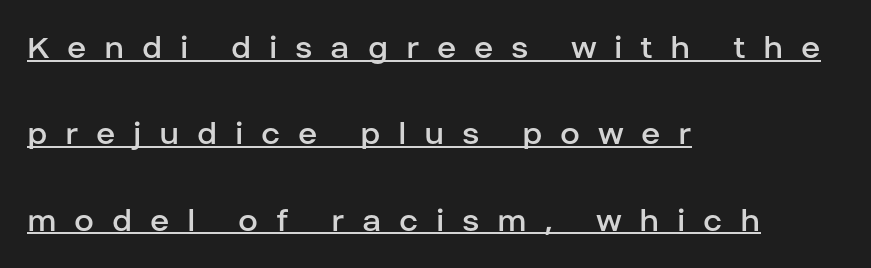
A sans-serif font was chosen for this passage. Underlining? Definitely there. Notice how the stems are strictly vertical — no italics here. These lines are set flush left with a ragged right edge. The lines are spread far apart with generous leading. Here the glyphs are tracked loosely, breaking word shapes into spaced letters.
